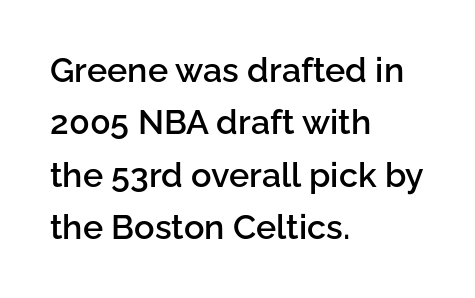
Q: Is the text bold? A: Semi-bold.
Q: Is the text italic (slanted)? A: No, it is upright.
Q: Is the typeface a serif or a sans-serif typeface? A: Sans-serif.
Q: Is the text underlined? A: No.
Q: How is the paragraph aligned? A: Left-aligned.
Q: Is the spacing between letters normal or unusually wide? A: Normal.
Q: Is the spacing between lines tight, normal or loose? A: Normal.
Q: Width (condensed, normal, or wide)? A: Normal.
Q: Stroke contrast? A: Low.
Q: x-height? A: Medium.
Q: Monospaced? A: No.
